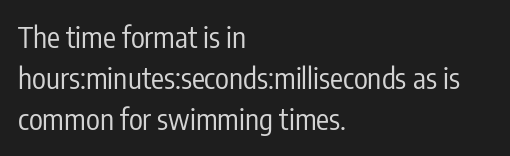
The image shows 29 px regular-weight, condensed sans-serif type, upright; set left-aligned, normal line spacing (1.42x), normal letter spacing, not underlined; low stroke contrast and a medium x-height.
